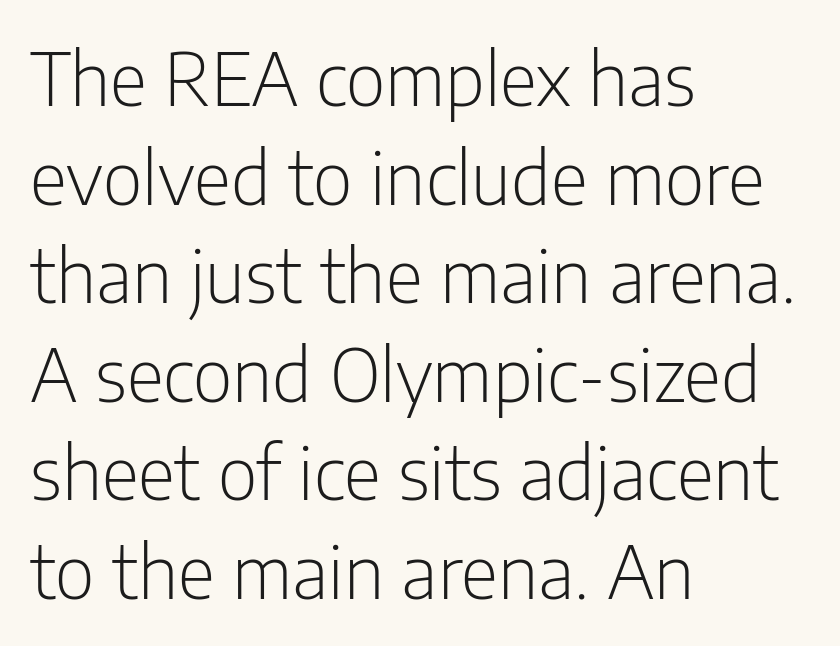
Q: Is the text bold? A: No.
Q: Is the text italic (slanted)? A: No, it is upright.
Q: Is the typeface a serif or a sans-serif typeface? A: Sans-serif.
Q: Is the text underlined? A: No.
Q: How is the paragraph aligned? A: Left-aligned.
Q: Is the spacing between letters normal or unusually wide? A: Normal.
Q: Is the spacing between lines tight, normal or loose? A: Normal.
Q: Width (condensed, normal, or wide)? A: Condensed.
Q: Stroke contrast? A: Low.
Q: x-height? A: Medium.
Q: Monospaced? A: No.
